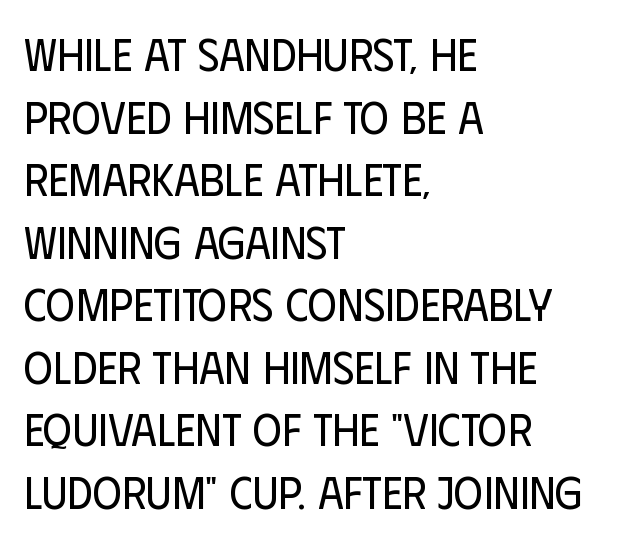
The image shows 45 px regular-weight, condensed sans-serif type, upright; set left-aligned, normal line spacing (1.39x), normal letter spacing, not underlined; low stroke contrast and a large x-height.
